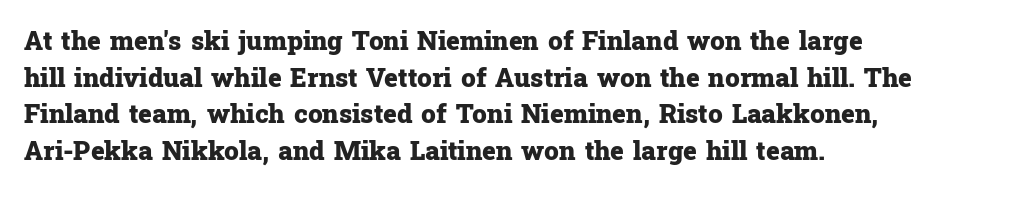
Q: Is the text bold? A: Yes.
Q: Is the text italic (slanted)? A: No, it is upright.
Q: Is the text underlined? A: No.
Q: How is the paragraph aligned? A: Left-aligned.
Q: Is the spacing between letters normal or unusually wide? A: Normal.
Q: Is the spacing between lines tight, normal or loose? A: Normal.
